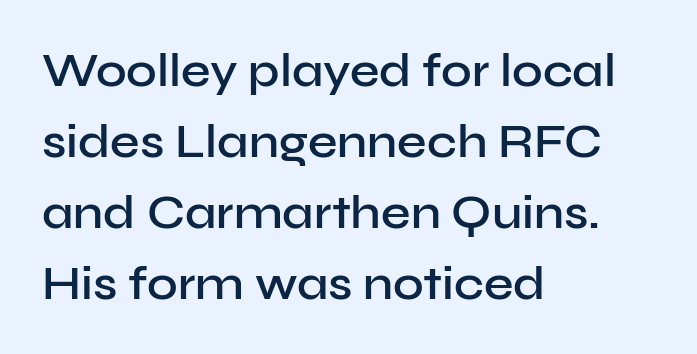
{"serif": "no", "italic": "no", "bold": "semi", "weight": "semibold", "width": "normal", "stroke_contrast": "low", "x_height": "medium", "monospaced": "no", "underline": "no", "align": "left", "line_spacing": "normal", "line_spacing_ratio": 1.51, "letter_spacing": "normal", "letter_spacing_em": 0.0, "glyph_px": 47}
